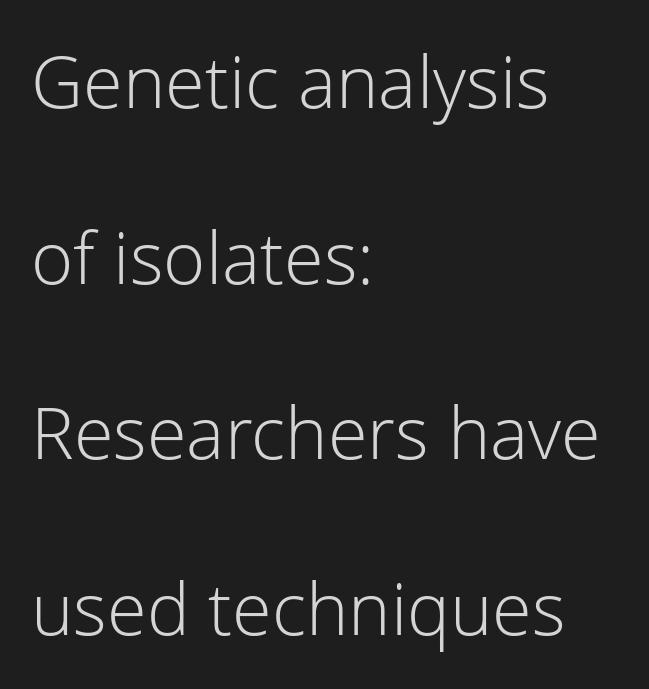
{"serif": "no", "italic": "no", "bold": "no", "weight": "light", "width": "normal", "stroke_contrast": "low", "x_height": "medium", "monospaced": "no", "underline": "no", "align": "left", "line_spacing": "loose", "line_spacing_ratio": 2.44, "letter_spacing": "normal", "letter_spacing_em": 0.0, "glyph_px": 72}
